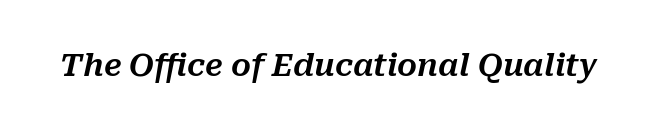
The image shows 31 px text type, italic (leaning right); set normal letter spacing, not underlined; medium stroke contrast and a medium x-height.
